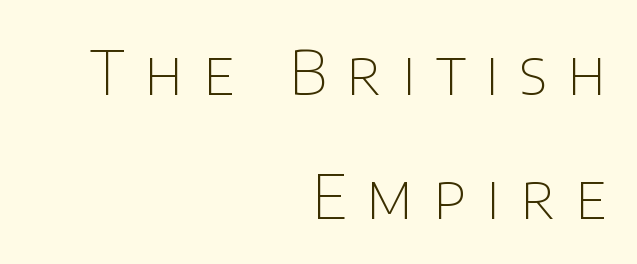
A bare baseline throughout the passage. Layout note: lines flush right. The space between consecutive lines is lavish. Caption: face not bold, strokes unweighted.
